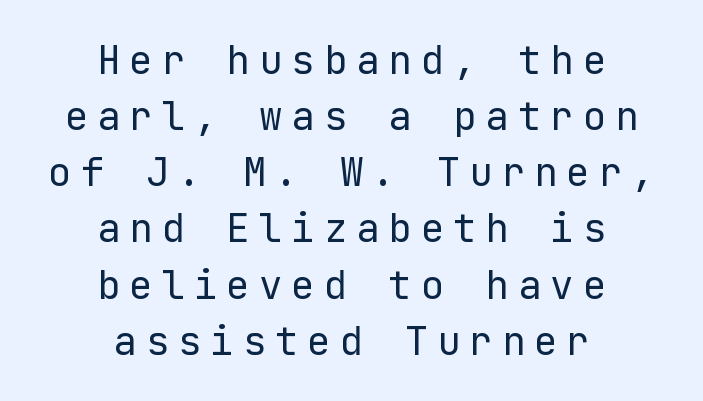
{"serif": "no", "italic": "no", "bold": "no", "weight": "regular", "width": "normal", "stroke_contrast": "low", "x_height": "medium", "underline": "no", "align": "center", "line_spacing": "normal", "line_spacing_ratio": 1.44, "letter_spacing": "wide", "letter_spacing_em": 0.23, "glyph_px": 39}
